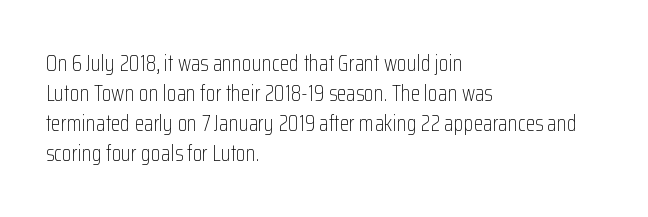
Q: Is the text bold? A: No.
Q: Is the text italic (slanted)? A: No, it is upright.
Q: Is the text underlined? A: No.
Q: How is the paragraph aligned? A: Left-aligned.
Q: Is the spacing between letters normal or unusually wide? A: Normal.
Q: Is the spacing between lines tight, normal or loose? A: Normal.
